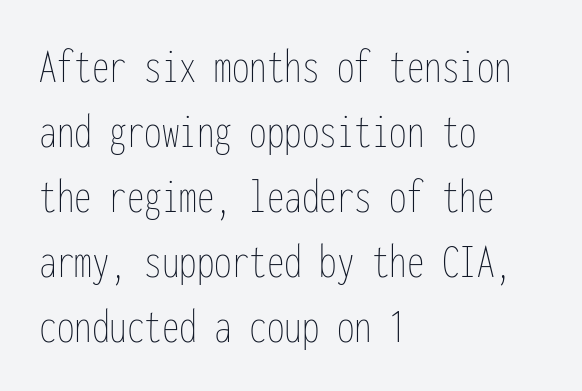
Does the leading feel generous? No, just average. Descenders hang freely into open space. Posture: upright roman. Notice how the passage keeps a crisp vertical edge on the left only. Each letter, wide or thin by design, is forced into the same width here. A quiet, ordinary-to-light weight characterises the typeface.
